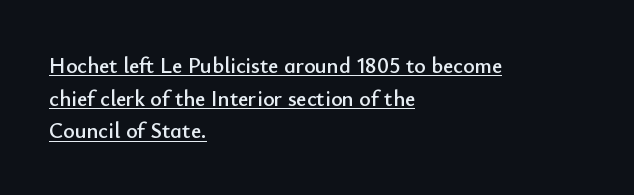
The image shows 22 px text type, upright; set left-aligned, normal line spacing (1.48x), normal letter spacing, underlined.
